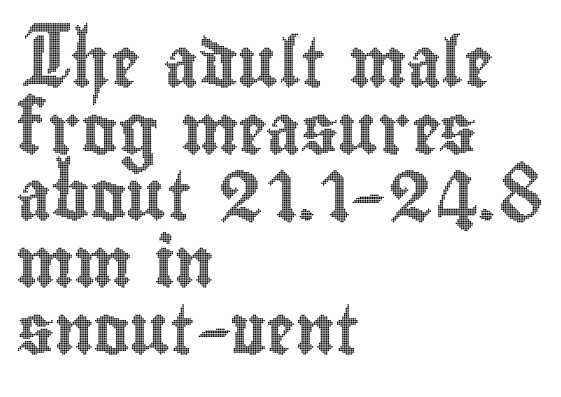
{"italic": "no", "width": "condensed", "x_height": "small", "monospaced": "no", "underline": "no", "align": "left", "line_spacing": "normal", "line_spacing_ratio": 1.36, "letter_spacing": "normal", "letter_spacing_em": 0.0, "glyph_px": 49}
